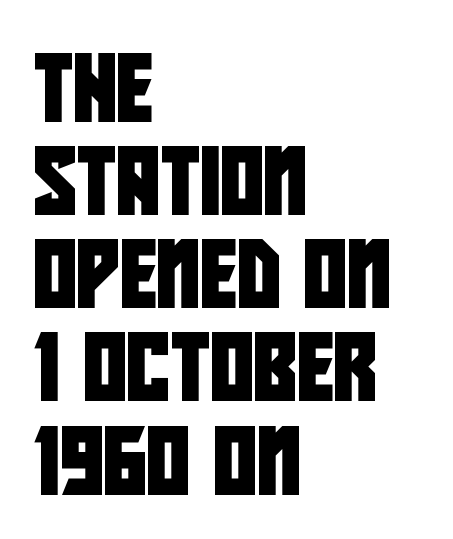
Q: Is the typeface a serif or a sans-serif typeface? A: Sans-serif.
Q: Is the text underlined? A: No.
Q: How is the paragraph aligned? A: Left-aligned.
Q: Is the spacing between letters normal or unusually wide? A: Normal.
Q: Is the spacing between lines tight, normal or loose? A: Normal.
Q: Width (condensed, normal, or wide)? A: Condensed.
Q: Stroke contrast? A: Low.
Q: x-height? A: Large.
Q: Monospaced? A: No.
